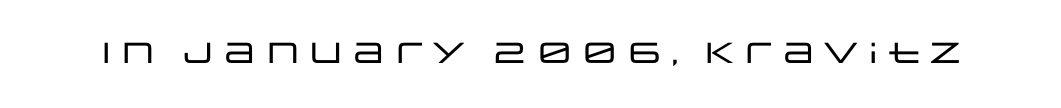
Looks like regular typesetting: each glyph gets only the width it needs. The passage shown is not underscored anywhere. This is sans-serif lettering, the kind often seen on screens and signage. In terms of letterspacing, this is plain default setting.
